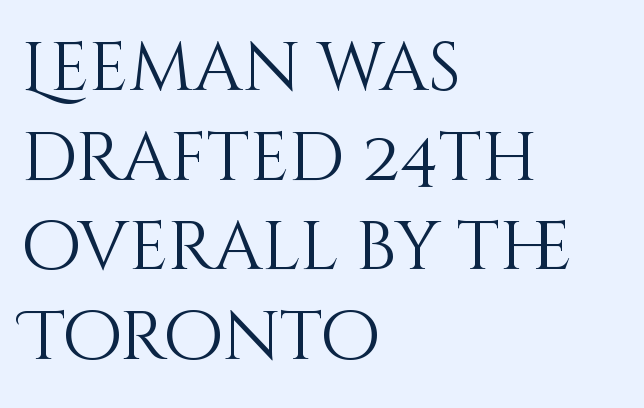
Q: Is the text bold? A: No.
Q: Is the text italic (slanted)? A: No, it is upright.
Q: Is the text underlined? A: No.
Q: How is the paragraph aligned? A: Left-aligned.
Q: Is the spacing between letters normal or unusually wide? A: Normal.
Q: Is the spacing between lines tight, normal or loose? A: Normal.
Q: Width (condensed, normal, or wide)? A: Normal.
Q: Stroke contrast? A: Medium.
Q: x-height? A: Large.
Q: Monospaced? A: No.
